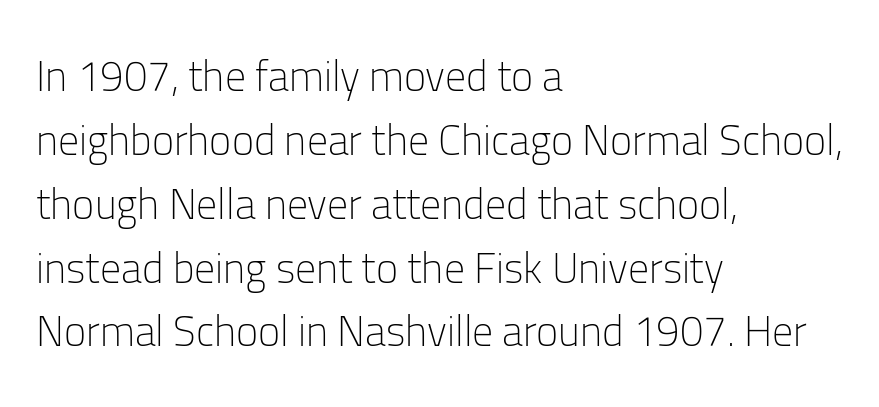
The image shows 42 px light sans-serif type, upright; set left-aligned, normal line spacing (1.52x), normal letter spacing, not underlined; low stroke contrast and a medium x-height.
